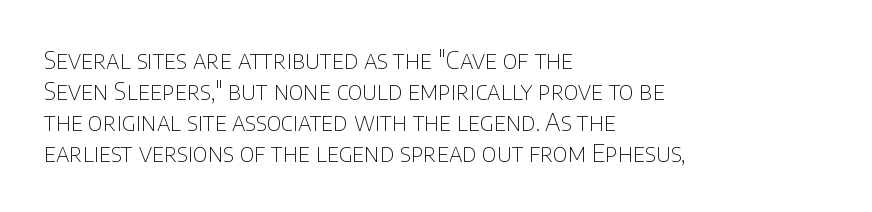
These lines keep a tight, regular rhythm from letter to letter. Notice how descenders clear the ascenders below comfortably — that's standard leading. These lines were composed using upright roman letters. One-word summary of the alignment: left. Nobody drew a line under any word here. The typesetting does not lean heavy: it is not bold.
